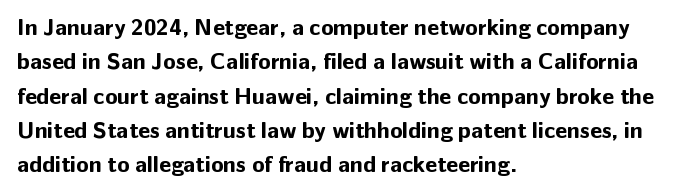
Q: Is the text bold? A: Yes.
Q: Is the text italic (slanted)? A: No, it is upright.
Q: Is the text underlined? A: No.
Q: How is the paragraph aligned? A: Left-aligned.
Q: Is the spacing between letters normal or unusually wide? A: Normal.
Q: Is the spacing between lines tight, normal or loose? A: Normal.
